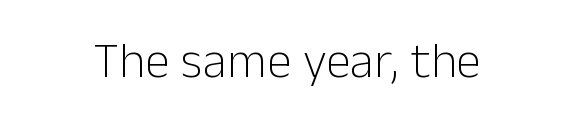
Q: Is the text bold? A: No.
Q: Is the text italic (slanted)? A: No, it is upright.
Q: Is the typeface a serif or a sans-serif typeface? A: Sans-serif.
Q: Is the text underlined? A: No.
Q: How is the paragraph aligned? A: Centered.
Q: Is the spacing between letters normal or unusually wide? A: Normal.
Q: Width (condensed, normal, or wide)? A: Normal.
Q: Stroke contrast? A: Low.
Q: x-height? A: Medium.
Q: Monospaced? A: No.
